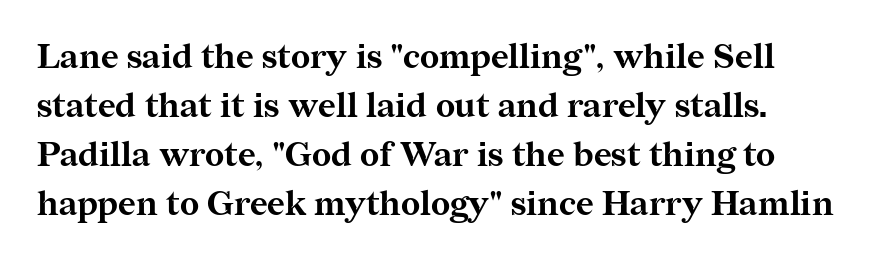
Descender tails drop into unmarked territory. Line beginnings align vertically; line endings do not. The rendering keeps characters at their native spacing. Italic? Not at all — the glyphs are vertical. Compared with typical paragraphs, the rows here are spaced about the same. Proportional: the letters do not fall into vertical columns.
